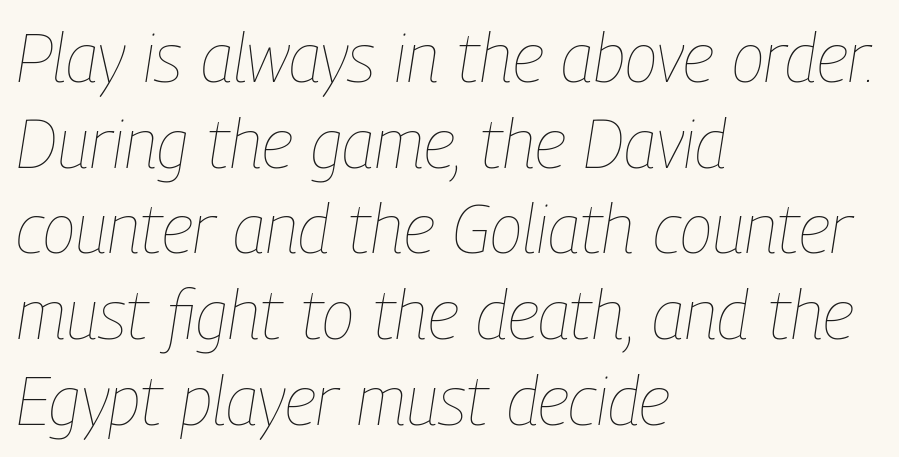
{"italic": "yes", "lean": "right", "slant_degrees": 9, "bold": "no", "weight": "thin", "width": "condensed", "stroke_contrast": "low", "x_height": "medium", "monospaced": "no", "underline": "no", "align": "left", "line_spacing": "normal", "line_spacing_ratio": 1.26, "letter_spacing": "normal", "letter_spacing_em": 0.0, "glyph_px": 68}
